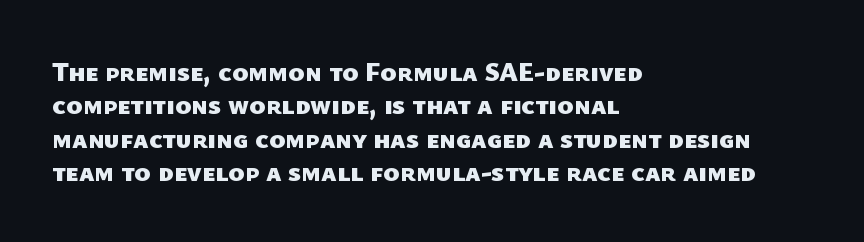
The image shows 27 px bold type; set left-aligned, line spacing 1.24x, normal letter spacing, not underlined.
